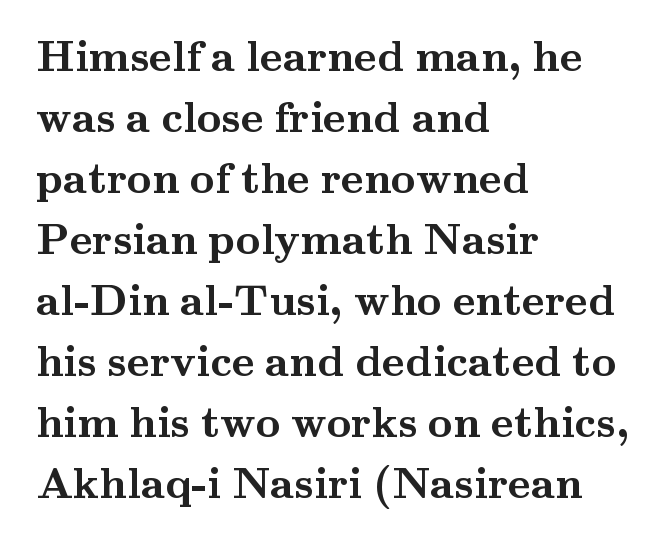
Q: Is the text bold? A: Yes.
Q: Is the text italic (slanted)? A: No, it is upright.
Q: Is the typeface a serif or a sans-serif typeface? A: Serif.
Q: Is the text underlined? A: No.
Q: How is the paragraph aligned? A: Left-aligned.
Q: Is the spacing between letters normal or unusually wide? A: Normal.
Q: Is the spacing between lines tight, normal or loose? A: Normal.
Q: Width (condensed, normal, or wide)? A: Wide.
Q: Stroke contrast? A: Medium.
Q: x-height? A: Small.
Q: Monospaced? A: No.
